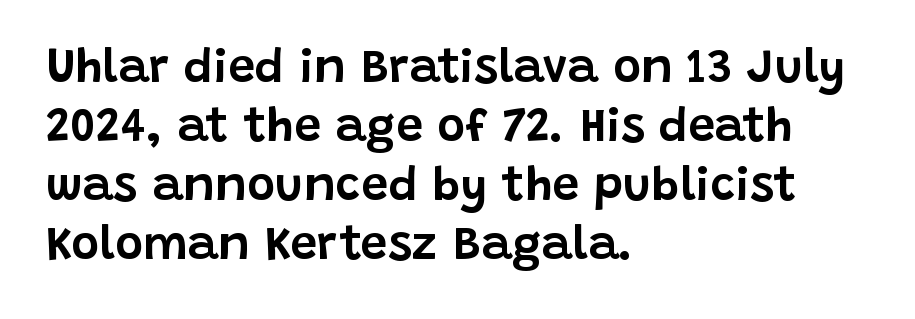
The paragraph has a hard left edge and a soft right edge. The typography opts for an upright posture over an oblique one. Bare-footed words on every line. Serifs: no, the terminals of the letterforms are clean. Default kerning and tracking; the words read as compact shapes.
